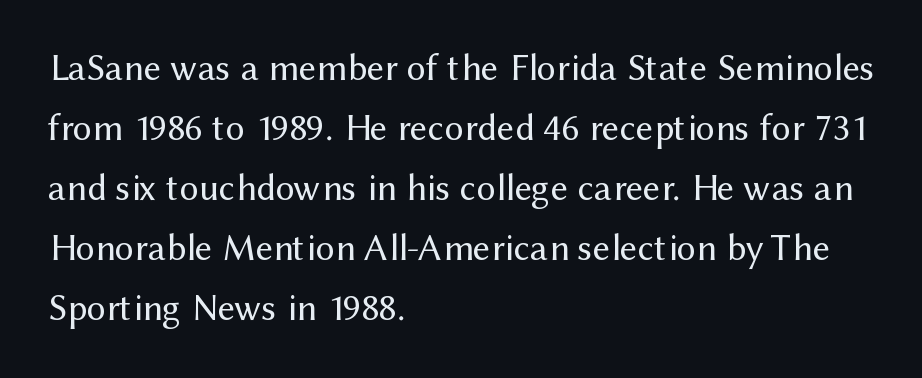
A typesetter would label this face a sans. A light-to-regular cut is what we see here. Upright lettering throughout. The string is rendered with underlining switched off. The lines are quadded left. This block has exactly the height ordinary leading produces.
